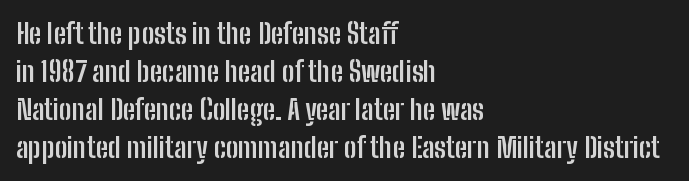
Tall strokes in this sample are plumb rather than angled. Heft: maximum for text — a bold. Notice how the passage keeps a crisp vertical edge on the left only. Interline gaps are of average width in this sample. To sum up the face: it is a sans, with no serifs. Standard letterfit; no display-style spreading of the glyphs.
